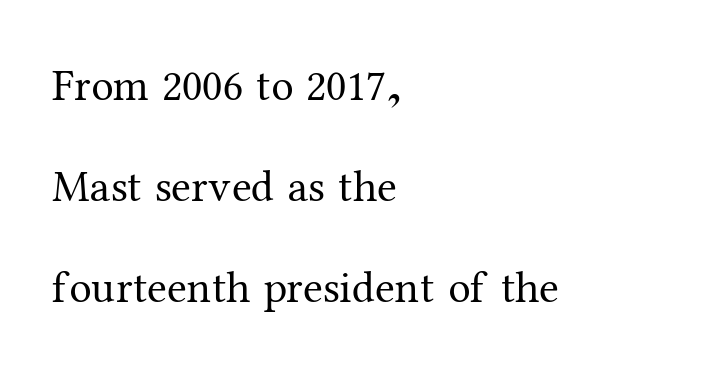
In terms of letterform style, serifs are clearly present. Descenders are the only things crossing below the line. These lines stand farther apart than default settings would place them. Upright lettering throughout.
